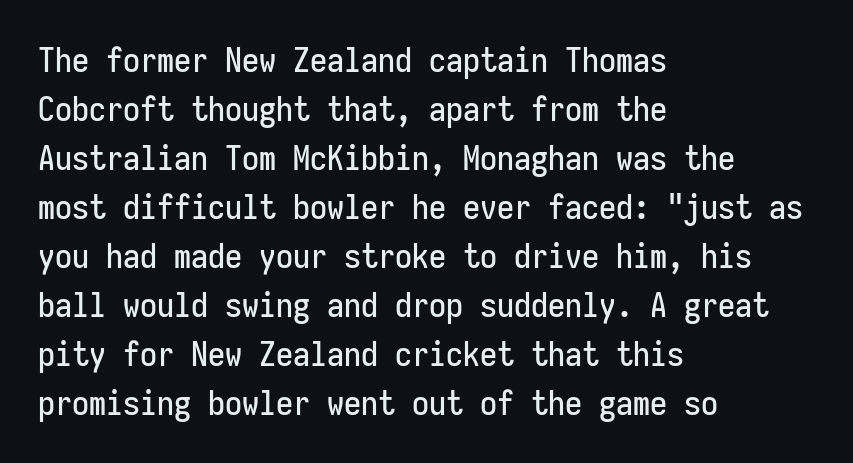
A typesetter would label this face a sans. Here the glyphs are tracked normally, forming tight word shapes. Each new line begins a customary step beneath the previous one. The rendering uses typewriter-style spacing with identical character cells. The text block is weighted toward the left margin, trailing off unevenly rightward.
